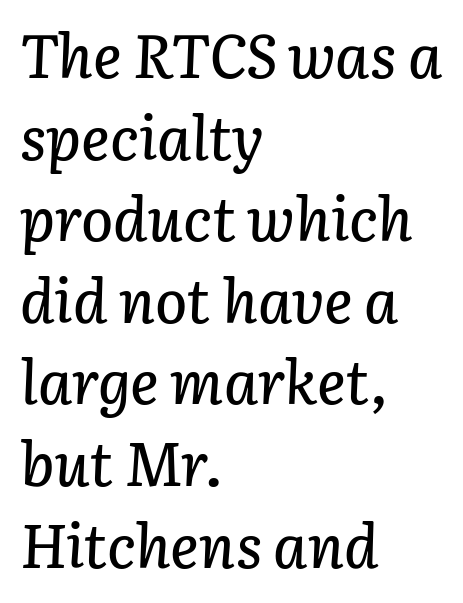
Q: Is the text italic (slanted)? A: Yes, it leans right by about 3 degrees.
Q: Is the text underlined? A: No.
Q: How is the paragraph aligned? A: Left-aligned.
Q: Is the spacing between letters normal or unusually wide? A: Normal.
Q: Is the spacing between lines tight, normal or loose? A: Normal.
Q: Width (condensed, normal, or wide)? A: Normal.
Q: Stroke contrast? A: Low.
Q: x-height? A: Medium.
Q: Monospaced? A: No.
